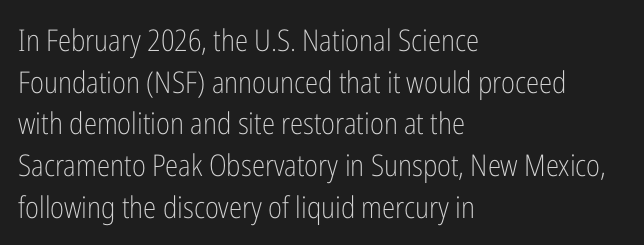
The image shows 30 px light, condensed sans-serif type, upright; set left-aligned, normal line spacing (1.39x), normal letter spacing, not underlined; low stroke contrast and a medium x-height.
